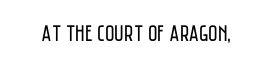
The type is set solid horizontally, with unmodified tracking. Words float on clear page, feet unadorned. A quiet, ordinary-to-light weight characterises the typeface. The type sits square on the baseline with zero lean.
